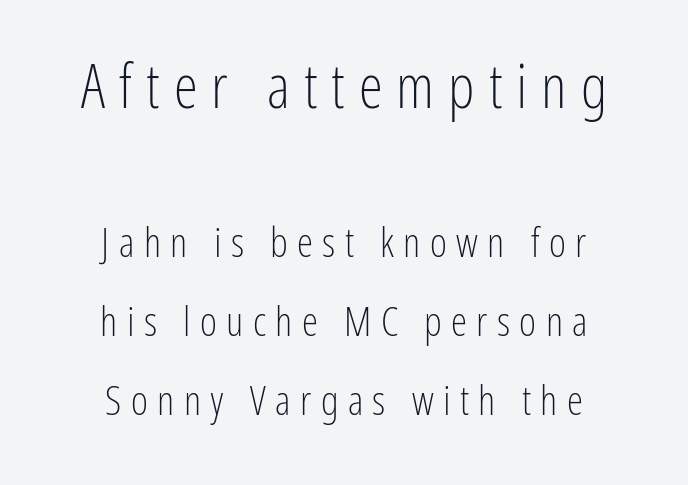
The image shows 61 px light, condensed sans-serif type, upright; set centered, loose line spacing (1.93x), unusually wide letter spacing (+0.23 em), not underlined; the first (top) block is 1.49x larger; low stroke contrast and a medium x-height.
